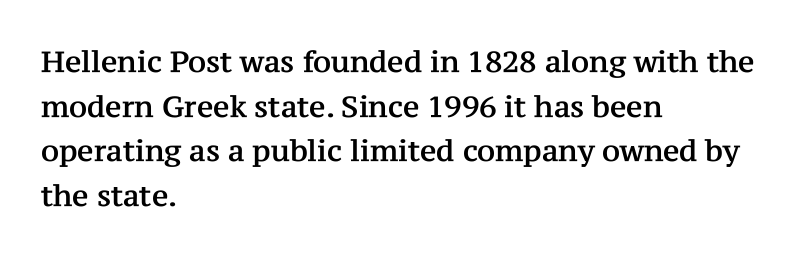
Q: Is the text italic (slanted)? A: No, it is upright.
Q: Is the typeface a serif or a sans-serif typeface? A: Serif.
Q: Is the text underlined? A: No.
Q: How is the paragraph aligned? A: Left-aligned.
Q: Is the spacing between letters normal or unusually wide? A: Normal.
Q: Is the spacing between lines tight, normal or loose? A: Normal.
Q: Width (condensed, normal, or wide)? A: Normal.
Q: Stroke contrast? A: Medium.
Q: x-height? A: Medium.
Q: Monospaced? A: No.
